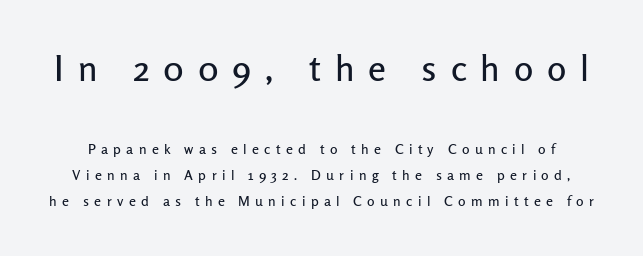
The initial chunk of copy outweighs the following chunk in type size. Between one letter and the next there's a generous, obvious gap. Varying glyph widths throughout — classic text-font behaviour. The glyphs in this specimen are sans serif. The specimen omits any rule beneath the text block's lines.
